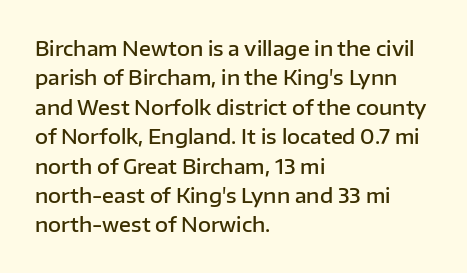
Q: Is the text bold? A: Semi-bold.
Q: Is the text italic (slanted)? A: No, it is upright.
Q: Is the text underlined? A: No.
Q: How is the paragraph aligned? A: Left-aligned.
Q: Is the spacing between letters normal or unusually wide? A: Normal.
Q: Is the spacing between lines tight, normal or loose? A: Normal.
